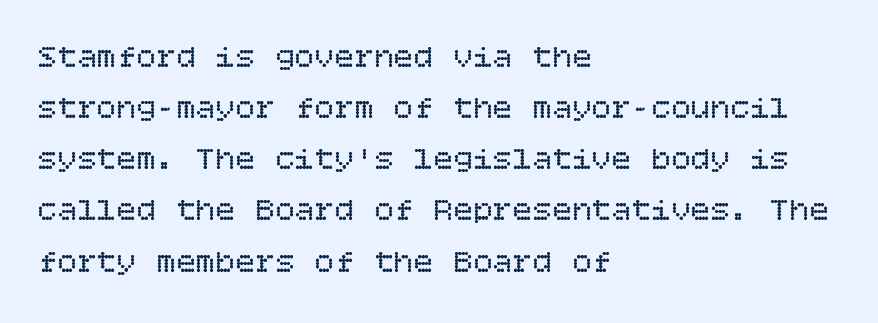
Any mark beneath the type? The region is blank. The face looks like a standard text weight, possibly lighter. Visually the block forms a straight wall on the left and a jagged coastline on the right. The type sits square on the baseline with zero lean. This sample uses plain, unmodified letter spacing. These lines sit exactly where default settings would place them.
